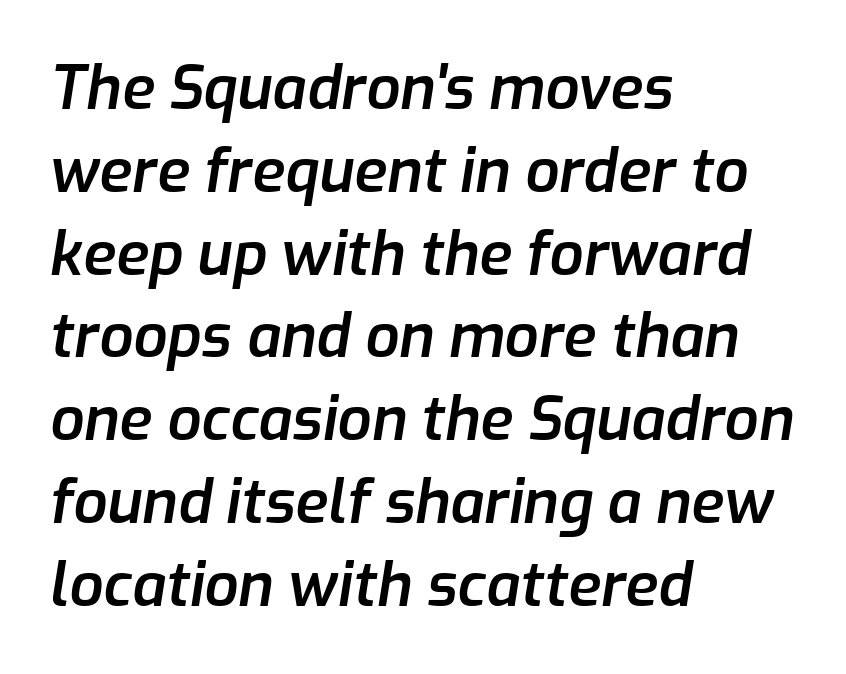
{"italic": "yes", "lean": "right", "slant_degrees": 9, "bold": "semi", "weight": "semibold", "width": "normal", "stroke_contrast": "low", "x_height": "medium", "monospaced": "no", "underline": "no", "align": "left", "line_spacing": "normal", "line_spacing_ratio": 1.38, "letter_spacing": "normal", "letter_spacing_em": 0.0, "glyph_px": 60}
